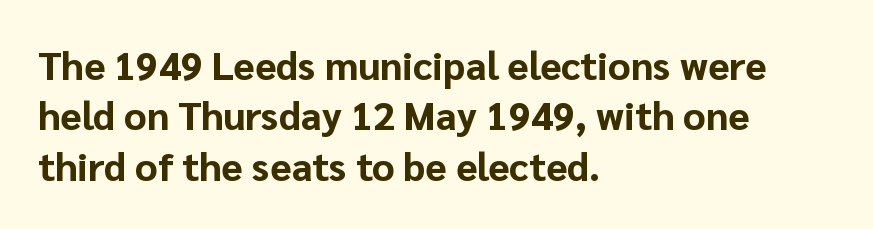
{"serif": "no", "italic": "no", "bold": "yes", "weight": "bold", "width": "normal", "stroke_contrast": "low", "x_height": "medium", "monospaced": "no", "underline": "no", "align": "left", "line_spacing": "normal", "line_spacing_ratio": 1.29, "letter_spacing": "normal", "letter_spacing_em": 0.0, "glyph_px": 39}
